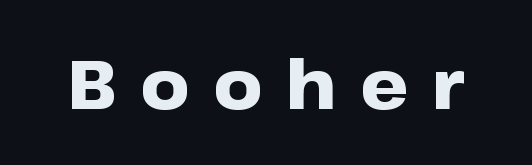
{"serif": "no", "italic": "no", "bold": "yes", "weight": "heavy", "width": "wide", "stroke_contrast": "low", "x_height": "medium", "monospaced": "no", "underline": "no", "letter_spacing": "wide", "letter_spacing_em": 0.34, "glyph_px": 68}
